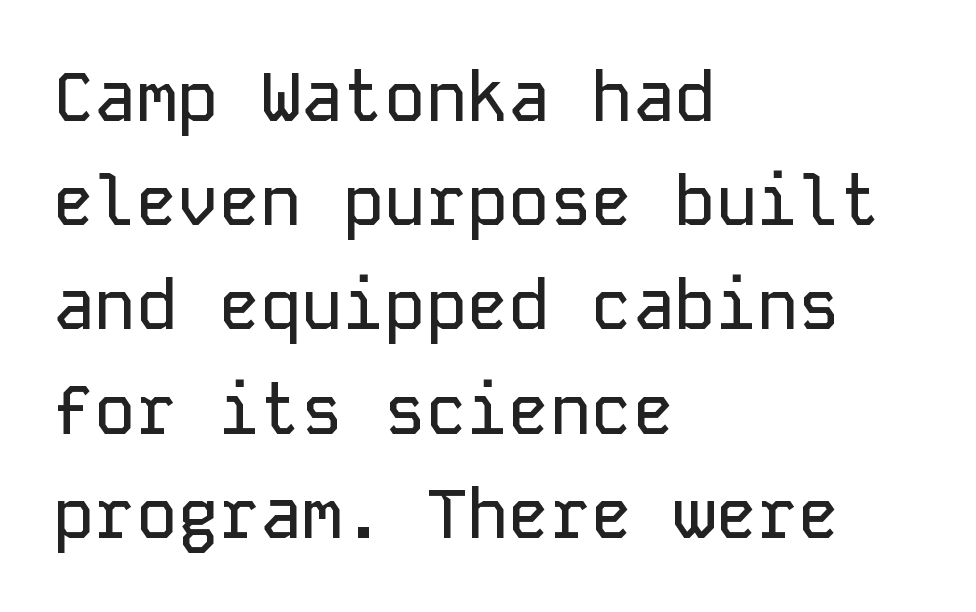
{"serif": "no", "italic": "no", "width": "normal", "stroke_contrast": "low", "x_height": "medium", "monospaced": "yes", "underline": "no", "align": "left", "line_spacing": "normal", "line_spacing_ratio": 1.51, "letter_spacing": "normal", "letter_spacing_em": 0.0, "glyph_px": 69}
